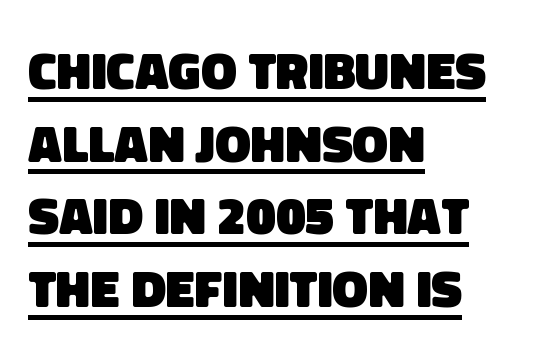
{"serif": "no", "bold": "yes", "weight": "heavy", "width": "normal", "stroke_contrast": "low", "x_height": "large", "monospaced": "no", "underline": "yes", "align": "left", "line_spacing": "normal", "line_spacing_ratio": 1.37, "letter_spacing": "normal", "letter_spacing_em": 0.0, "glyph_px": 53}
